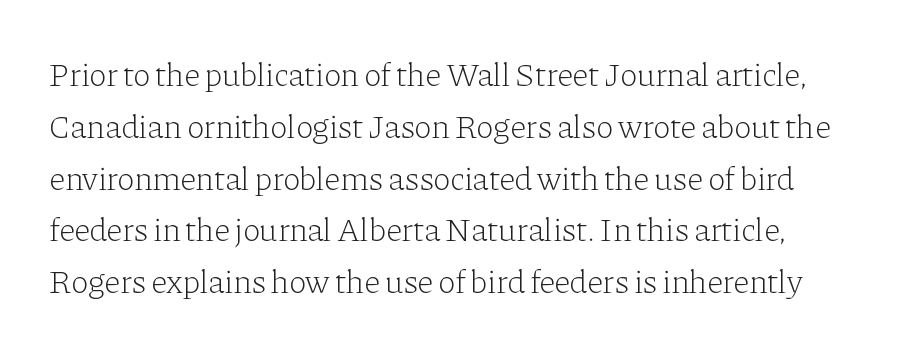
Q: Is the text bold? A: No.
Q: Is the text italic (slanted)? A: No, it is upright.
Q: Is the typeface a serif or a sans-serif typeface? A: Serif.
Q: Is the text underlined? A: No.
Q: Is the spacing between letters normal or unusually wide? A: Normal.
Q: Is the spacing between lines tight, normal or loose? A: Normal.
Q: Width (condensed, normal, or wide)? A: Normal.
Q: Stroke contrast? A: Low.
Q: x-height? A: Medium.
Q: Monospaced? A: No.
